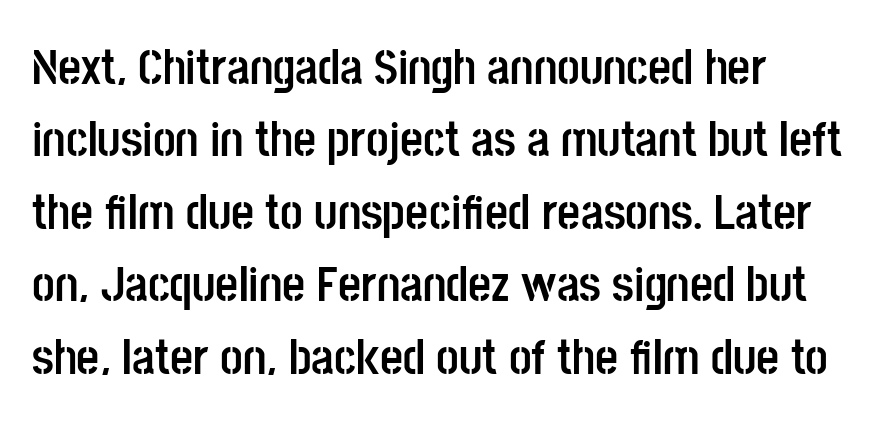
Strokes here are thick enough to call this a true bold. Type style note: lacks serifs. Spacing verdict: proportional, widths tailored to each character. Nothing unusual about the tracking: characters are spaced as the font intends. Posture: straight, roman, zero tilt.
